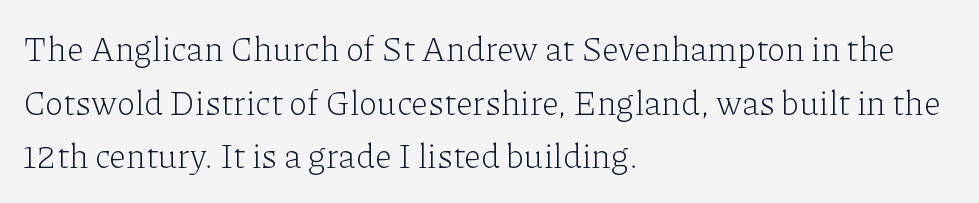
Q: Is the text bold? A: No.
Q: Is the text italic (slanted)? A: No, it is upright.
Q: Is the typeface a serif or a sans-serif typeface? A: Serif.
Q: Is the text underlined? A: No.
Q: How is the paragraph aligned? A: Left-aligned.
Q: Is the spacing between letters normal or unusually wide? A: Normal.
Q: Is the spacing between lines tight, normal or loose? A: Normal.
Q: Width (condensed, normal, or wide)? A: Normal.
Q: Stroke contrast? A: Low.
Q: x-height? A: Medium.
Q: Monospaced? A: No.
